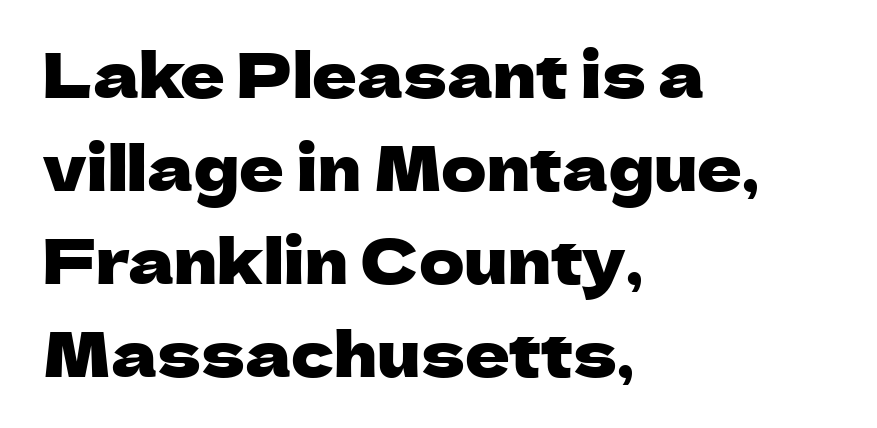
The image shows 62 px sans-serif type, upright; set left-aligned, normal line spacing (1.5x), normal letter spacing, not underlined; low stroke contrast and a medium x-height.
